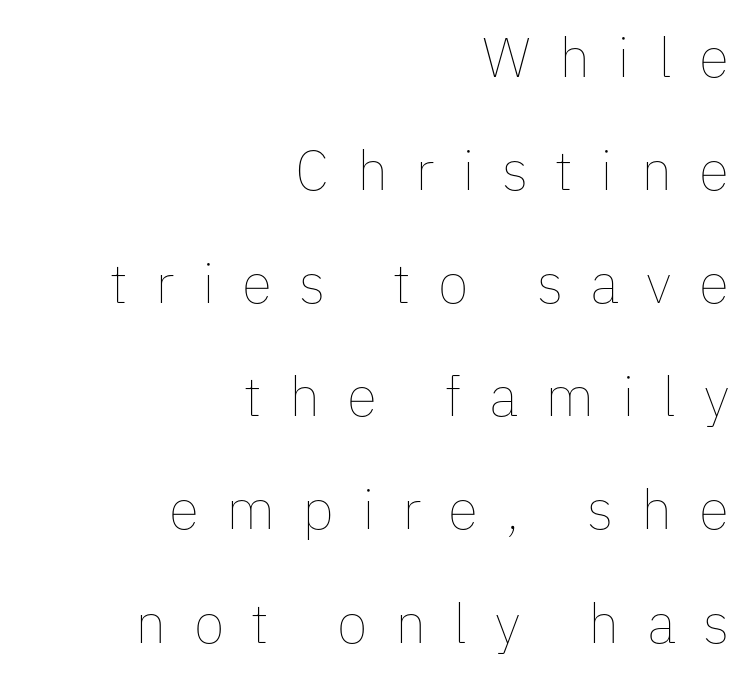
Q: Is the text bold? A: No.
Q: Is the text italic (slanted)? A: No, it is upright.
Q: Is the text underlined? A: No.
Q: How is the paragraph aligned? A: Right-aligned.
Q: Is the spacing between letters normal or unusually wide? A: Unusually wide.
Q: Is the spacing between lines tight, normal or loose? A: Loose.
Q: Width (condensed, normal, or wide)? A: Normal.
Q: Stroke contrast? A: Low.
Q: x-height? A: Medium.
Q: Monospaced? A: No.
